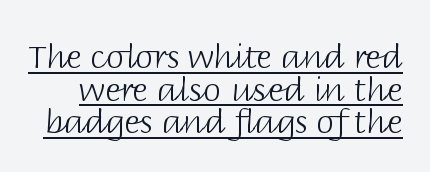
The image shows 33 px light sans-serif type, upright; set tight line spacing (0.99x), normal letter spacing, underlined; low stroke contrast and a large x-height.
